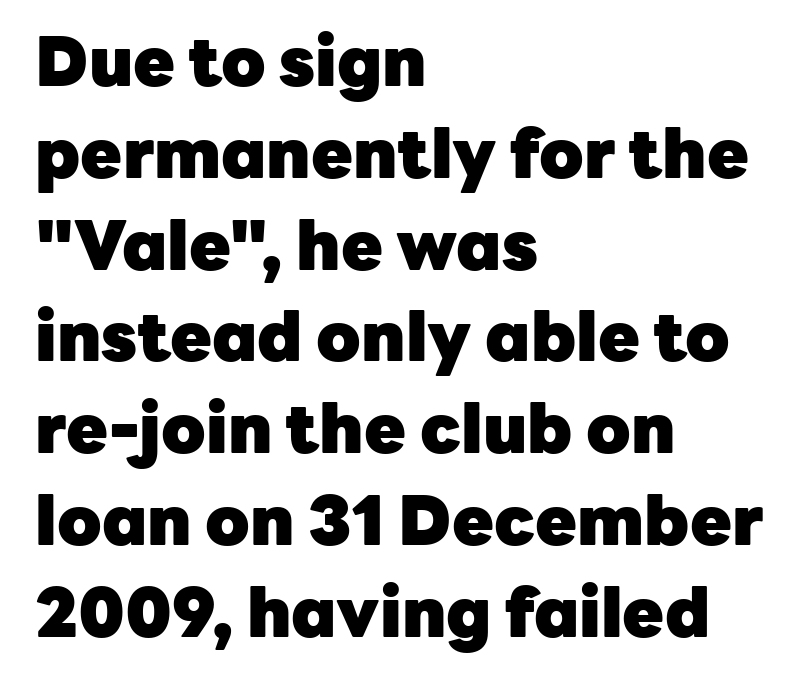
{"serif": "no", "italic": "no", "bold": "yes", "weight": "heavy", "width": "normal", "stroke_contrast": "low", "x_height": "medium", "monospaced": "no", "underline": "no", "align": "left", "line_spacing": "normal", "line_spacing_ratio": 1.35, "letter_spacing": "normal", "letter_spacing_em": 0.0, "glyph_px": 68}
